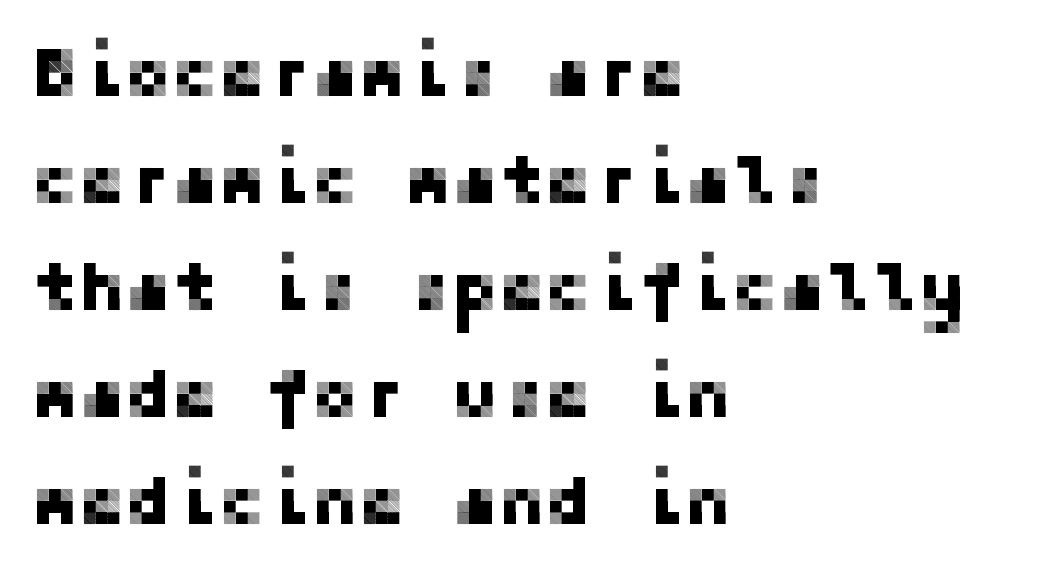
The image shows 70 px sans-serif type, upright; set left-aligned, normal line spacing (1.53x), normal letter spacing, not underlined; low stroke contrast and a medium x-height.
